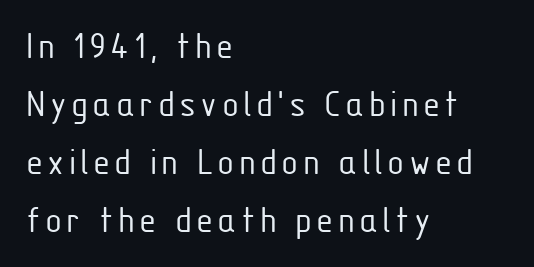
A normal amount of white space separates one row of letters from the next. The letters advance in unequal steps, a hallmark of proportional type. Reading down the block, your eye returns to a fixed left position each line. The axis of the letterforms is exactly vertical.
